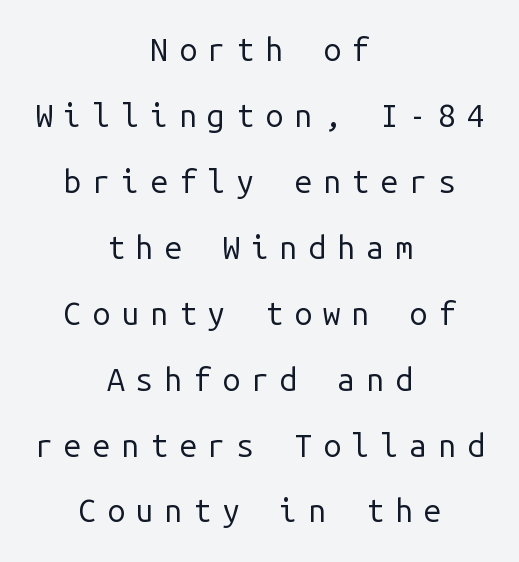
Q: Is the text bold? A: No.
Q: Is the text italic (slanted)? A: No, it is upright.
Q: Is the typeface a serif or a sans-serif typeface? A: Sans-serif.
Q: Is the text underlined? A: No.
Q: How is the paragraph aligned? A: Centered.
Q: Is the spacing between letters normal or unusually wide? A: Unusually wide.
Q: Is the spacing between lines tight, normal or loose? A: Loose.
Q: Width (condensed, normal, or wide)? A: Normal.
Q: Stroke contrast? A: Low.
Q: x-height? A: Medium.
Q: Monospaced? A: Yes.
